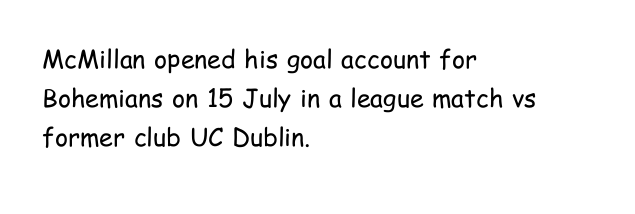
The image shows 25 px text type, upright; set left-aligned, normal line spacing (1.56x), normal letter spacing, not underlined.
